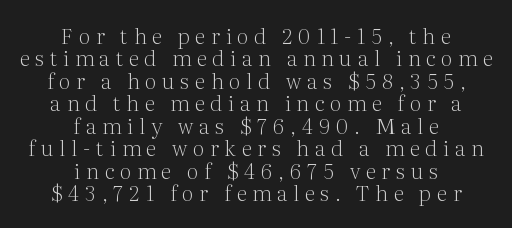
The rendering inserts visible extra space after every character. Think standard paragraph weight, or any step lighter than that. Does the leading feel generous? Not at all — it's pinched. When letters stand straight like this, we call the style roman or upright.
